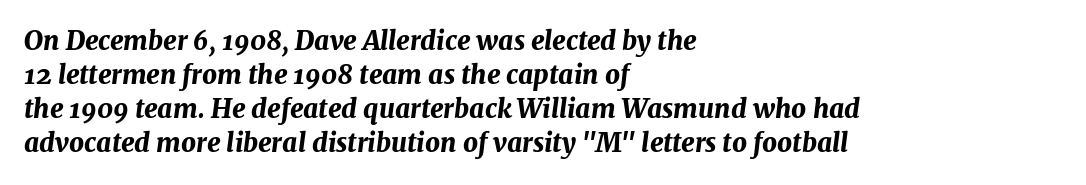
The specimen omits any rule beneath the text block's lines. Horizontal alignment here is leftward, the default for most running prose. Vertically, the passage feels balanced, rows spaced as you'd expect. This sample uses an oblique cut, with every glyph tilted off the vertical. Look at the stroke-to-counter ratio: heavy, a bold.
